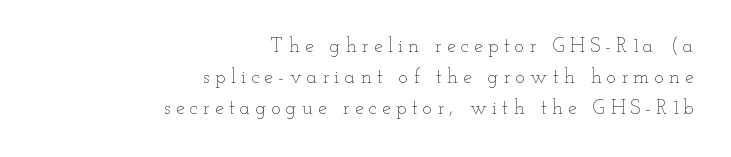
Nope, not italic — everything's standing straight. Beneath every word, the page is bare. You could only call the tracking loose — the letters float apart. The designer left line spacing at the default. This sample is right-justified, so line beginnings fall wherever the words allow.
